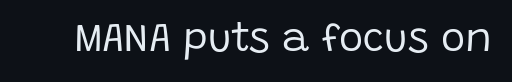
{"serif": "no", "italic": "no", "bold": "no", "weight": "regular", "width": "normal", "stroke_contrast": "low", "x_height": "large", "monospaced": "no", "underline": "no", "letter_spacing": "normal", "letter_spacing_em": 0.0, "glyph_px": 41}
